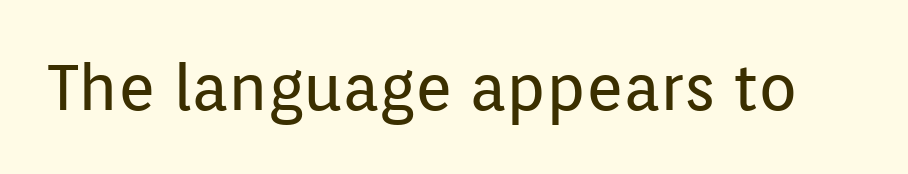
Q: Is the text bold? A: No.
Q: Is the text italic (slanted)? A: No, it is upright.
Q: Is the typeface a serif or a sans-serif typeface? A: Sans-serif.
Q: Is the text underlined? A: No.
Q: Is the spacing between letters normal or unusually wide? A: Normal.
Q: Width (condensed, normal, or wide)? A: Normal.
Q: Stroke contrast? A: Low.
Q: x-height? A: Medium.
Q: Monospaced? A: No.
